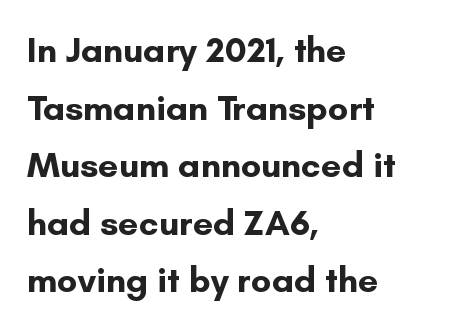
The image shows 36 px bold sans-serif type, upright; set left-aligned, normal line spacing (1.6x), normal letter spacing, not underlined; low stroke contrast and a small x-height.
